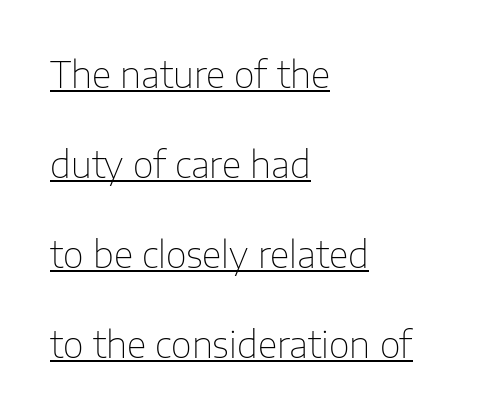
{"serif": "no", "italic": "no", "bold": "no", "weight": "thin", "width": "normal", "stroke_contrast": "low", "x_height": "medium", "monospaced": "no", "underline": "yes", "align": "left", "line_spacing": "loose", "line_spacing_ratio": 2.5, "letter_spacing": "normal", "letter_spacing_em": 0.0, "glyph_px": 36}
